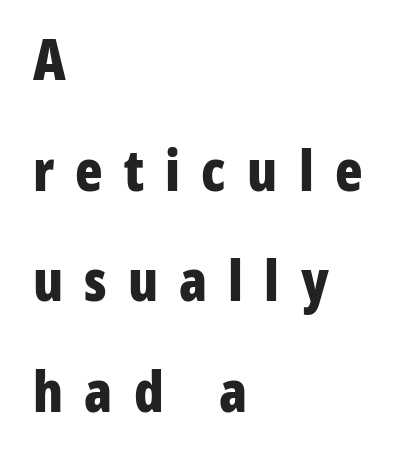
Q: Is the text bold? A: Yes.
Q: Is the text italic (slanted)? A: No, it is upright.
Q: Is the typeface a serif or a sans-serif typeface? A: Sans-serif.
Q: Is the text underlined? A: No.
Q: How is the paragraph aligned? A: Left-aligned.
Q: Is the spacing between letters normal or unusually wide? A: Unusually wide.
Q: Is the spacing between lines tight, normal or loose? A: Loose.
Q: Width (condensed, normal, or wide)? A: Condensed.
Q: Stroke contrast? A: Low.
Q: x-height? A: Medium.
Q: Monospaced? A: No.
